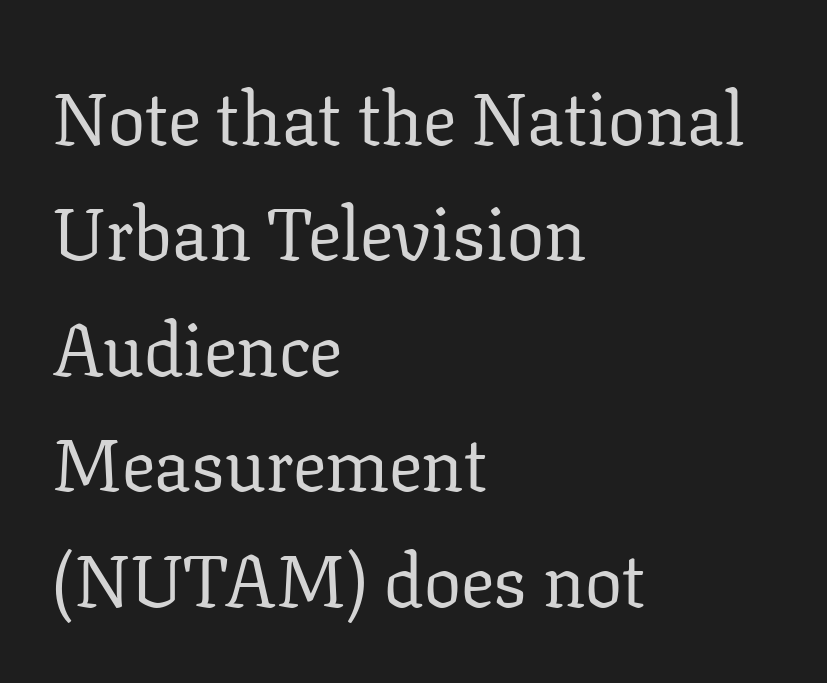
{"serif": "yes", "italic": "no", "bold": "no", "weight": "regular", "width": "normal", "stroke_contrast": "low", "x_height": "medium", "monospaced": "no", "underline": "no", "align": "left", "line_spacing": "normal", "line_spacing_ratio": 1.56, "letter_spacing": "normal", "letter_spacing_em": 0.0, "glyph_px": 74}
